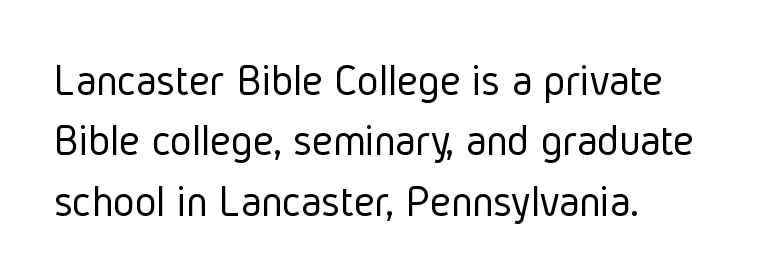
{"serif": "no", "italic": "no", "bold": "no", "weight": "light", "width": "condensed", "stroke_contrast": "low", "x_height": "medium", "monospaced": "no", "underline": "no", "align": "left", "line_spacing": "normal", "line_spacing_ratio": 1.31, "letter_spacing": "normal", "letter_spacing_em": 0.0, "glyph_px": 46}
